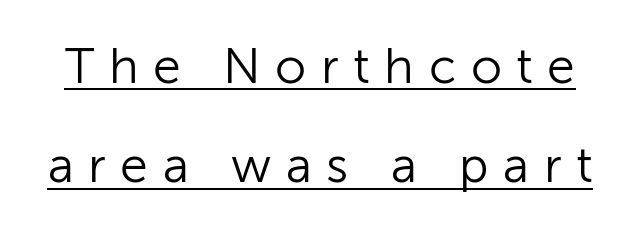
Q: Is the text bold? A: No.
Q: Is the text italic (slanted)? A: No, it is upright.
Q: Is the typeface a serif or a sans-serif typeface? A: Sans-serif.
Q: Is the text underlined? A: Yes.
Q: Is the spacing between letters normal or unusually wide? A: Unusually wide.
Q: Is the spacing between lines tight, normal or loose? A: Loose.
Q: Width (condensed, normal, or wide)? A: Normal.
Q: Stroke contrast? A: Low.
Q: x-height? A: Medium.
Q: Monospaced? A: No.
